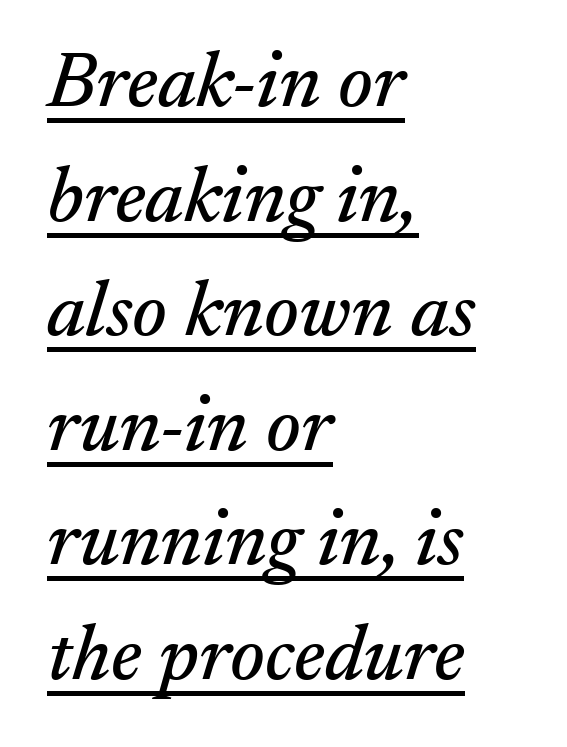
Vertically, the passage feels balanced, rows spaced as you'd expect. All the whitespace from short lines collects on the right. Spacing verdict: proportional, widths tailored to each character. The letters are slanted; this is an italic face. In designer terms, the underline attribute is active on this setting. Typographically, this falls in the serif category.
